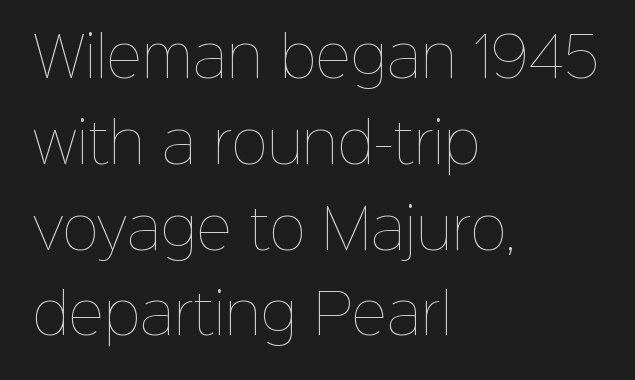
The strip under each line holds only bare page. Looks like regular typesetting: each glyph gets only the width it needs. The characters are drawn with everyday or finer stroke widths. No extra tracking has been applied to these lines.
